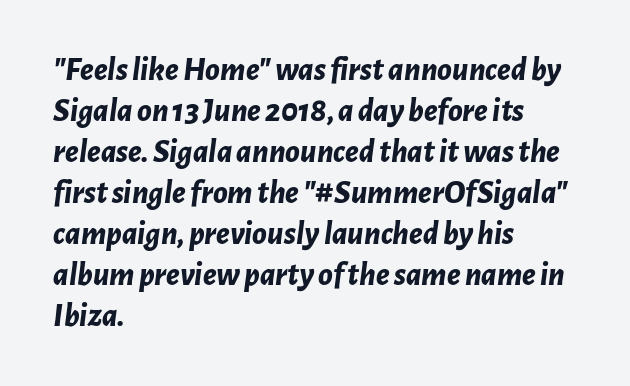
The image shows 33 px bold type, italic (leaning right); set left-aligned, line spacing 1.24x, normal letter spacing, not underlined; low stroke contrast and a medium x-height.
